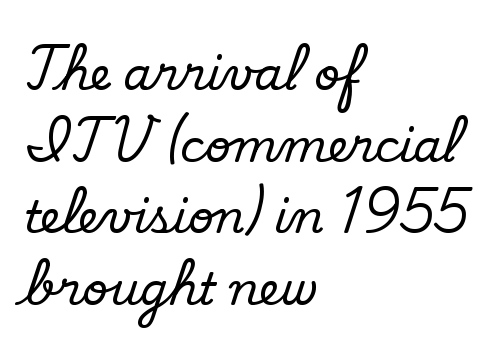
Summary of vertical rhythm: regular, with standard interline spacing. Proportional: the letters do not fall into vertical columns. The letters look calm and open, with moderate or lighter stems. The strip under each line holds only bare page.
